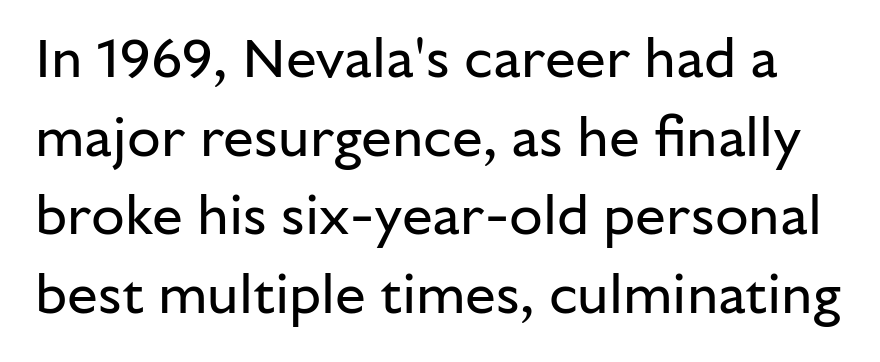
The specimen omits any rule beneath the text block's lines. There is no visible air inserted between adjacent glyphs. The font family rendered here belongs to the sans-serif group. Nothing heavy about these letters — not bold at all. Interline gaps are of average width in this sample.
